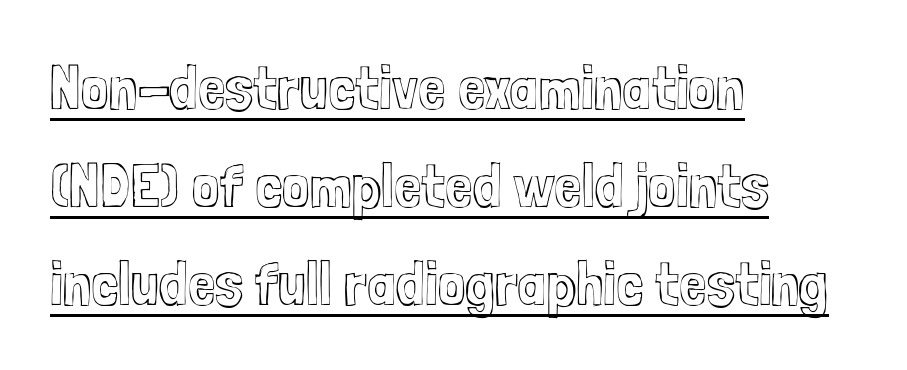
These lines are rendered in a variable-pitch font. Nothing unusual about the tracking: characters are spaced as the font intends. Each line of the rendering has a horizontal stroke beneath the glyphs. Reading down the column, the eye jumps a familiar distance to each next line. This is the regular roman posture of the typeface.
